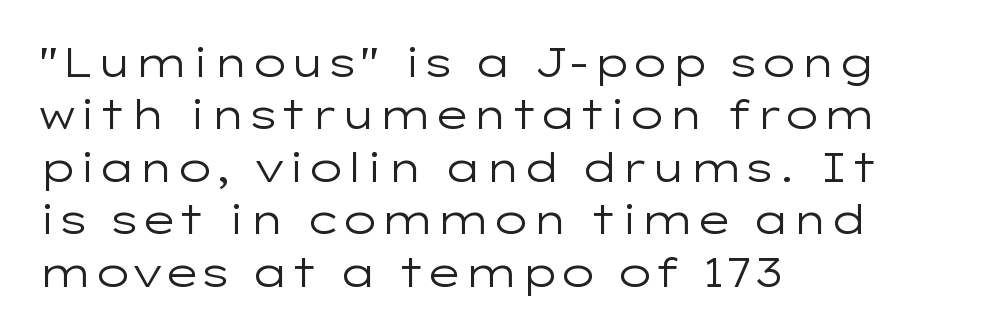
Q: Is the text bold? A: No.
Q: Is the text italic (slanted)? A: No, it is upright.
Q: Is the typeface a serif or a sans-serif typeface? A: Sans-serif.
Q: Is the text underlined? A: No.
Q: How is the paragraph aligned? A: Left-aligned.
Q: Is the spacing between letters normal or unusually wide? A: Normal.
Q: Is the spacing between lines tight, normal or loose? A: Normal.
Q: Width (condensed, normal, or wide)? A: Wide.
Q: Stroke contrast? A: Low.
Q: x-height? A: Medium.
Q: Monospaced? A: No.
